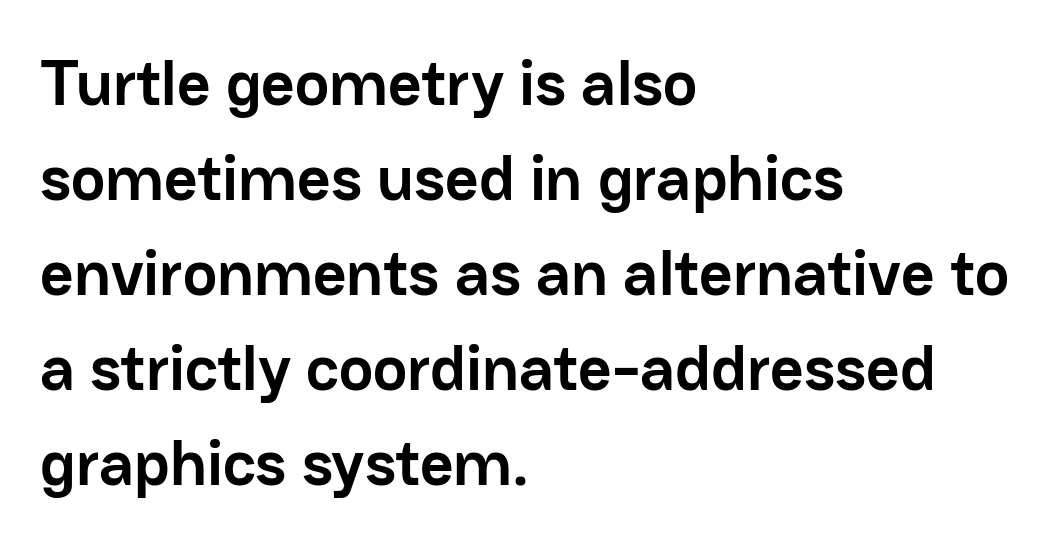
{"serif": "no", "italic": "no", "bold": "yes", "weight": "semibold", "width": "normal", "stroke_contrast": "low", "x_height": "medium", "monospaced": "no", "underline": "no", "align": "left", "line_spacing": "normal", "line_spacing_ratio": 1.46, "letter_spacing": "normal", "letter_spacing_em": 0.0, "glyph_px": 65}
